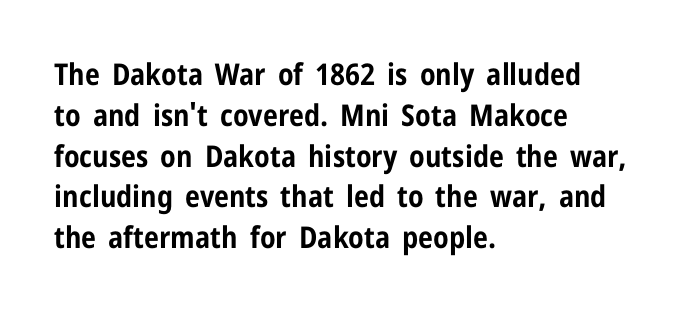
The image shows 30 px bold, condensed sans-serif type, upright; set left-aligned, normal line spacing (1.36x), normal letter spacing, not underlined; low stroke contrast and a medium x-height.
